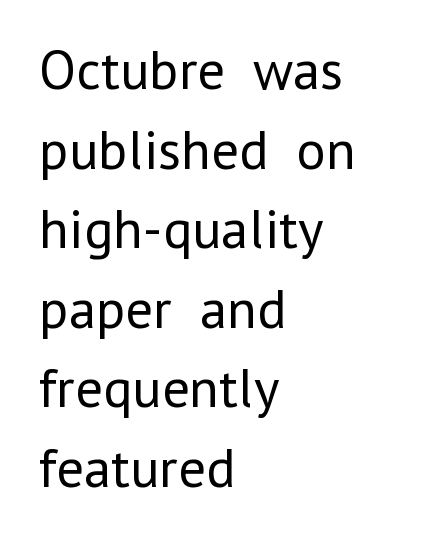
{"serif": "no", "italic": "no", "bold": "no", "weight": "regular", "width": "normal", "stroke_contrast": "low", "x_height": "medium", "monospaced": "no", "underline": "no", "align": "left", "line_spacing": "normal", "line_spacing_ratio": 1.42, "letter_spacing": "normal", "letter_spacing_em": 0.0, "glyph_px": 56}
